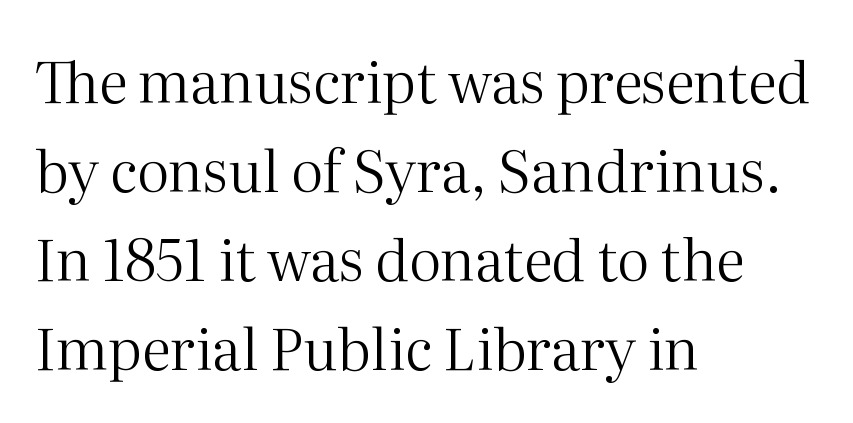
The image shows 57 px regular-weight serif type, upright; set left-aligned, normal line spacing (1.56x), normal letter spacing, not underlined; medium stroke contrast and a medium x-height.
